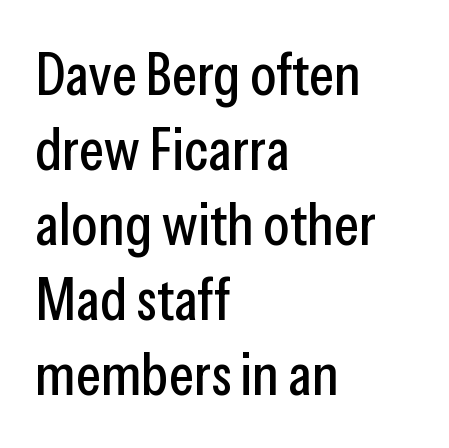
{"serif": "no", "italic": "no", "width": "condensed", "stroke_contrast": "low", "x_height": "medium", "monospaced": "no", "underline": "no", "align": "left", "line_spacing": "normal", "line_spacing_ratio": 1.25, "letter_spacing": "normal", "letter_spacing_em": 0.0, "glyph_px": 60}
